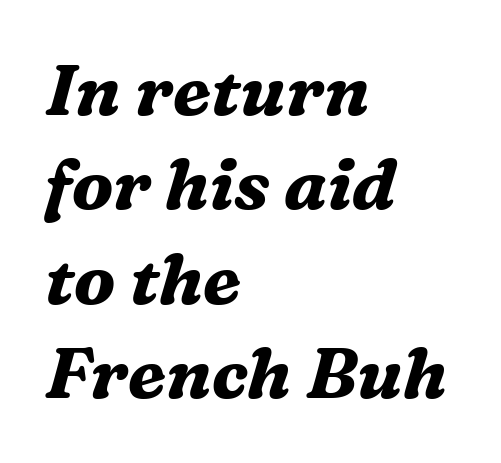
Q: Is the text bold? A: Yes.
Q: Is the text italic (slanted)? A: Yes, it leans right by about 16 degrees.
Q: Is the typeface a serif or a sans-serif typeface? A: Serif.
Q: Is the text underlined? A: No.
Q: How is the paragraph aligned? A: Left-aligned.
Q: Is the spacing between letters normal or unusually wide? A: Normal.
Q: Is the spacing between lines tight, normal or loose? A: Normal.
Q: Width (condensed, normal, or wide)? A: Normal.
Q: Stroke contrast? A: Medium.
Q: x-height? A: Medium.
Q: Monospaced? A: No.
